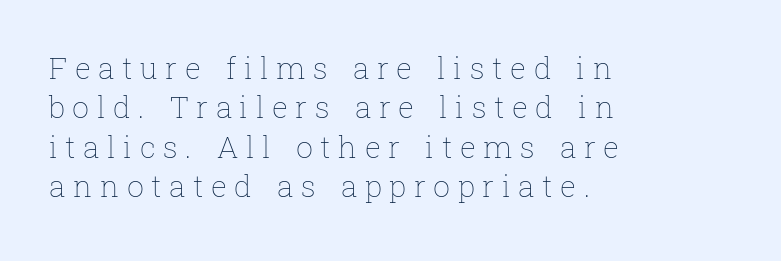
{"italic": "no", "bold": "no", "weight": "thin", "width": "normal", "stroke_contrast": "low", "x_height": "medium", "monospaced": "no", "underline": "no", "align": "left", "line_spacing": "normal", "line_spacing_ratio": 1.31, "letter_spacing": "wide", "letter_spacing_em": 0.25, "glyph_px": 30}
